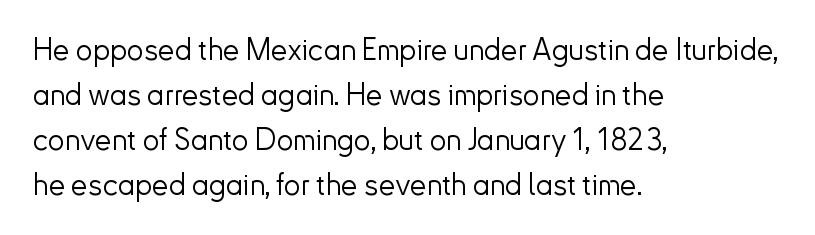
{"serif": "no", "italic": "no", "bold": "no", "weight": "light", "width": "normal", "stroke_contrast": "low", "x_height": "small", "monospaced": "no", "underline": "no", "align": "left", "line_spacing": "normal", "line_spacing_ratio": 1.5, "letter_spacing": "normal", "letter_spacing_em": 0.0, "glyph_px": 30}
